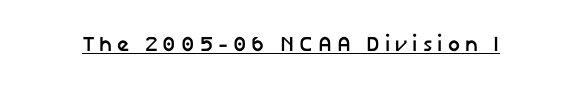
Q: Is the text bold? A: Yes.
Q: Is the text italic (slanted)? A: No, it is upright.
Q: Is the text underlined? A: Yes.
Q: Is the spacing between letters normal or unusually wide? A: Unusually wide.
